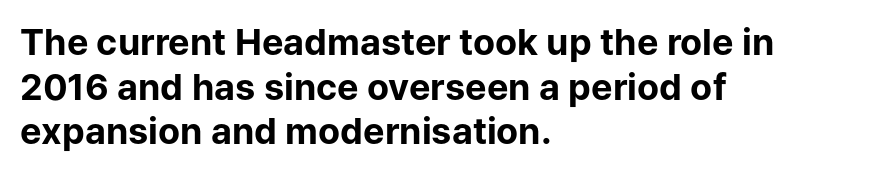
This sample uses plain, unmodified letter spacing. Horizontal alignment here is leftward, the default for most running prose. Varying glyph widths throughout — classic text-font behaviour. The gap between lines stays unmarked. Tall strokes in this sample are plumb rather than angled.
